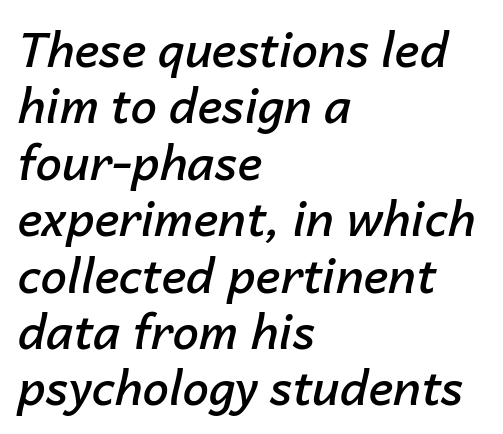
The passage shown leans; its letterforms are oblique. Is the block centered? No — it sits flush against the left margin. As a designer I'd log this as weight 600, semibold. Here the designer chose a conventional face with non-uniform glyph widths. A bare baseline throughout the passage.
